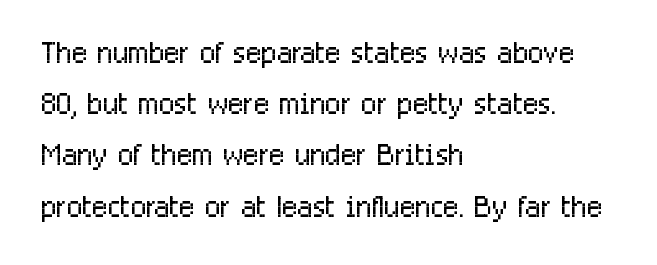
The image shows 41 px light, condensed sans-serif type, upright; set left-aligned, normal line spacing (1.25x), normal letter spacing, not underlined; low stroke contrast and a medium x-height.
